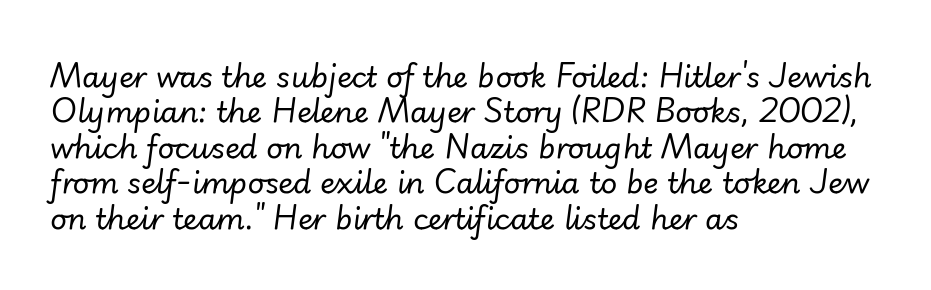
The image shows 29 px regular-weight type, italic (leaning right); set left-aligned, line spacing 1.22x, normal letter spacing, not underlined; low stroke contrast and a small x-height.
